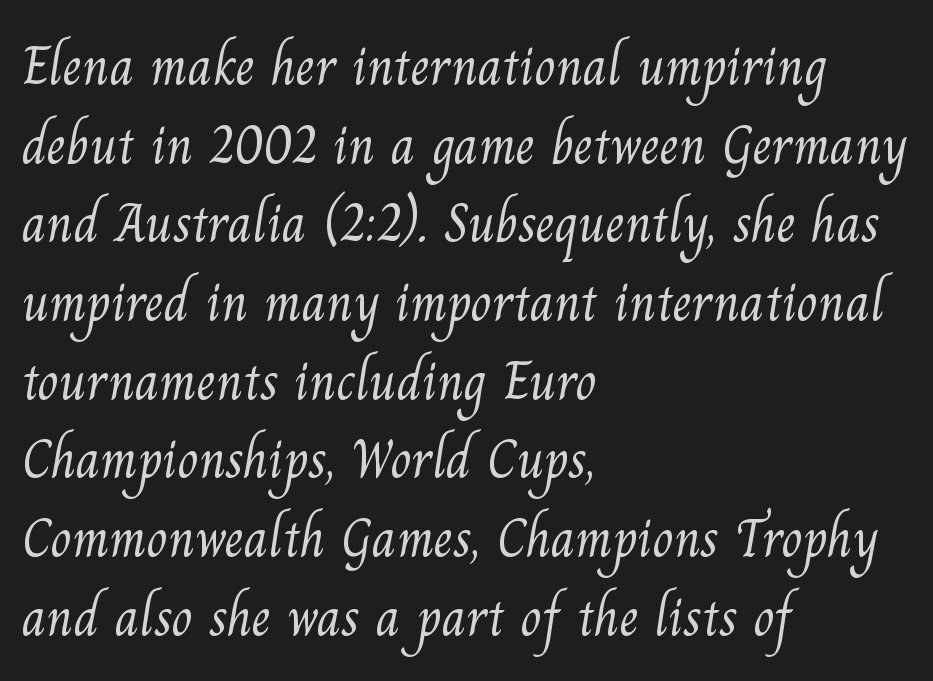
Regarding serifs, this sample has them. No letter is thick-stroked: the sample isn't bold. Looks like regular typesetting: each glyph gets only the width it needs. The lines sit at an ordinary, default distance from one another. Reading down the block, your eye returns to a fixed left position each line.
